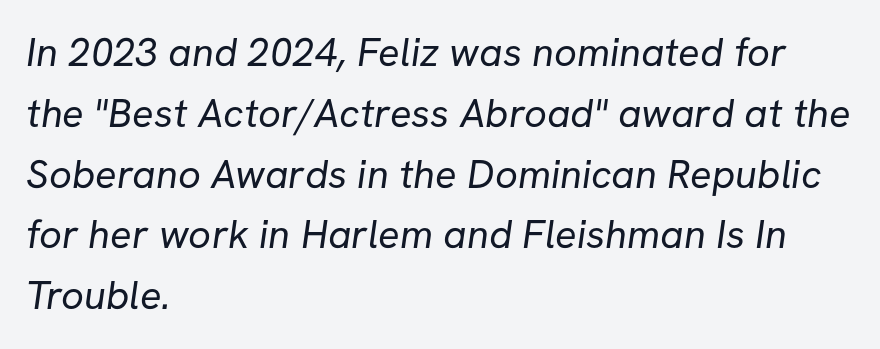
Stems here are at most as thick as an everyday book face. Underlining? Definitely not there. Glyph-to-glyph distance matches everyday printed text. The rag falls on the right side of this text block. The designer went with a sans here, leaving each stem footless.
